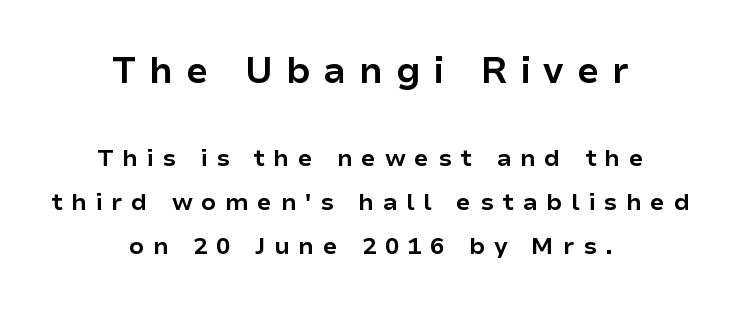
Q: Is the text bold? A: Yes.
Q: Is the text italic (slanted)? A: No, it is upright.
Q: Is the typeface a serif or a sans-serif typeface? A: Sans-serif.
Q: Is the text underlined? A: No.
Q: How is the paragraph aligned? A: Centered.
Q: Is the spacing between letters normal or unusually wide? A: Unusually wide.
Q: Which block of text is set in a larger size, the first (top) or the second (bottom)? A: The first (top) one.
Q: Width (condensed, normal, or wide)? A: Normal.
Q: Stroke contrast? A: Low.
Q: x-height? A: Medium.
Q: Monospaced? A: No.
